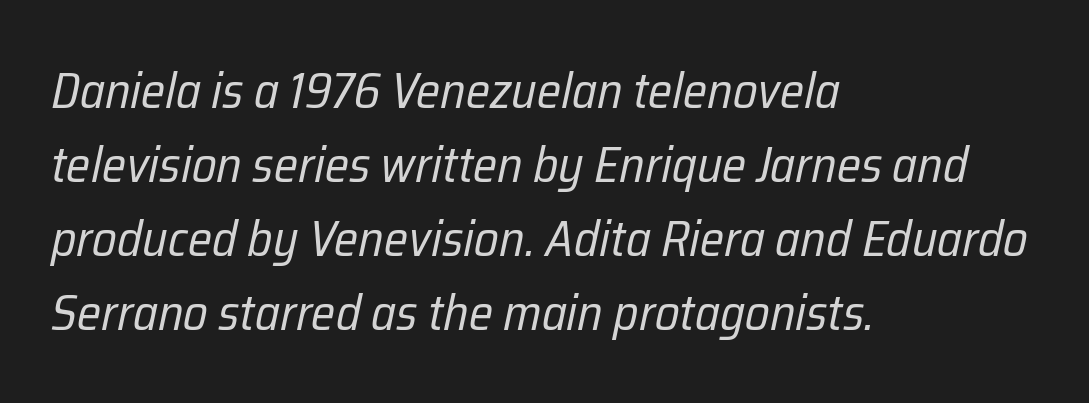
A typesetter would call this proportional, since set widths differ per character. The characters are drawn with everyday or finer stroke widths. Bare-footed words on every line. Line starts are locked; line ends wander. When letters slant like this, we call the style italic.
